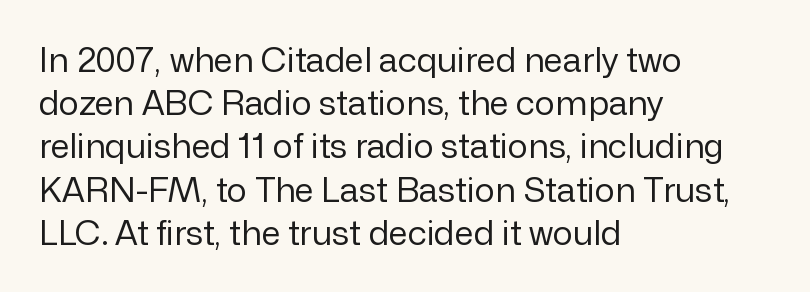
The image shows 34 px regular-weight sans-serif type, upright; set left-aligned, normal line spacing (1.27x), normal letter spacing, not underlined; low stroke contrast and a medium x-height.
